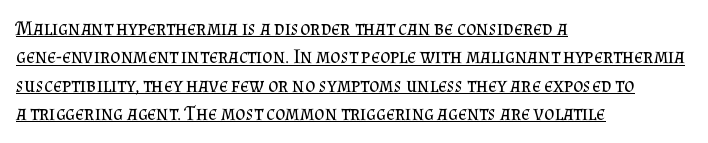
The image shows 20 px text type, upright; set left-aligned, normal line spacing (1.42x), normal letter spacing, underlined.
